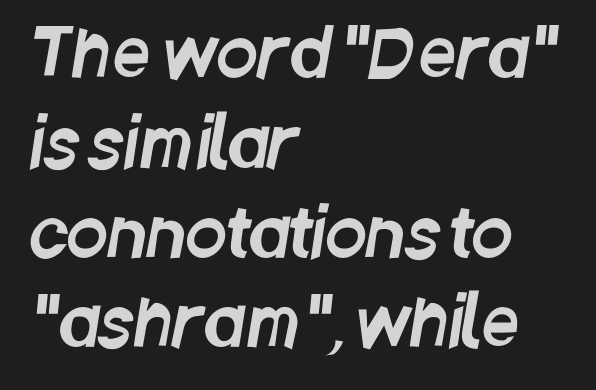
{"serif": "no", "width": "condensed", "stroke_contrast": "low", "x_height": "large", "monospaced": "no", "underline": "no", "align": "left", "line_spacing": "normal", "line_spacing_ratio": 1.34, "letter_spacing": "normal", "letter_spacing_em": 0.0, "glyph_px": 67}
